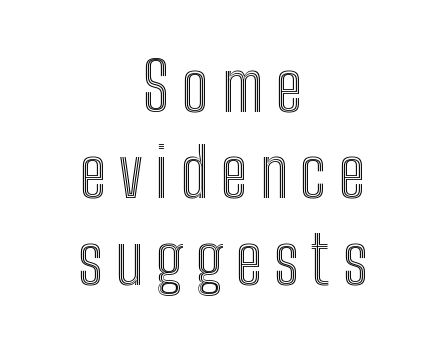
Just letters on the line, the space beneath them empty. The lines are quadded center. The lines sit at an ordinary, default distance from one another. Ordinary non-slanted type is in use.
